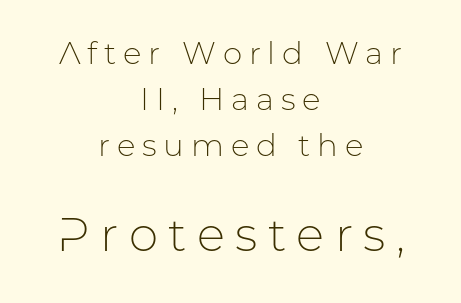
The image shows 47 px light sans-serif type, upright; set centered, normal line spacing (1.48x), unusually wide letter spacing (+0.22 em), not underlined; the second (bottom) block is 1.52x larger; low stroke contrast and a medium x-height.
